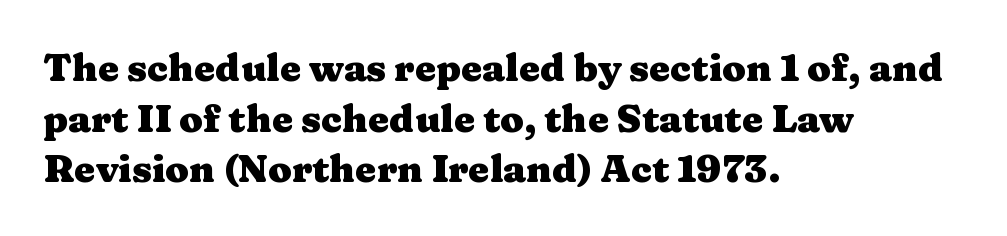
Proportional: the letters do not fall into vertical columns. This rendering leaves character spacing at its baseline value. Line beginnings align vertically; line endings do not. Just letters on the line, the space beneath them empty.
